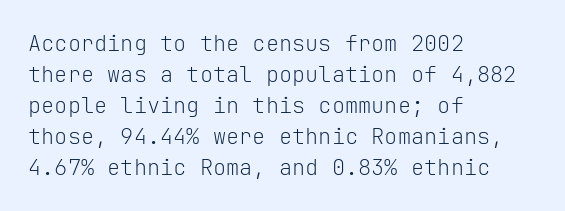
The image shows 22 px text type, upright; set left-aligned, normal line spacing (1.41x), normal letter spacing, not underlined.
